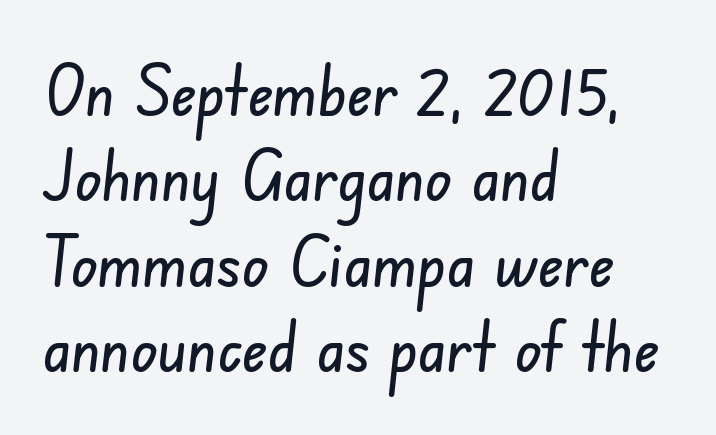
Q: Is the typeface a serif or a sans-serif typeface? A: Sans-serif.
Q: Is the text underlined? A: No.
Q: How is the paragraph aligned? A: Left-aligned.
Q: Is the spacing between letters normal or unusually wide? A: Normal.
Q: Width (condensed, normal, or wide)? A: Condensed.
Q: Stroke contrast? A: Low.
Q: x-height? A: Small.
Q: Monospaced? A: No.
